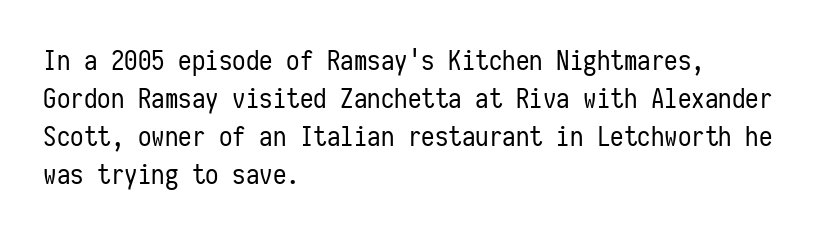
The designer left line spacing at the default. A classic flush-left, rag-right setting is used for this passage. The font sits on the lighter half of the weight spectrum, regular included. The letters stand straight up with perfectly vertical stems. No word sits above an underline.
